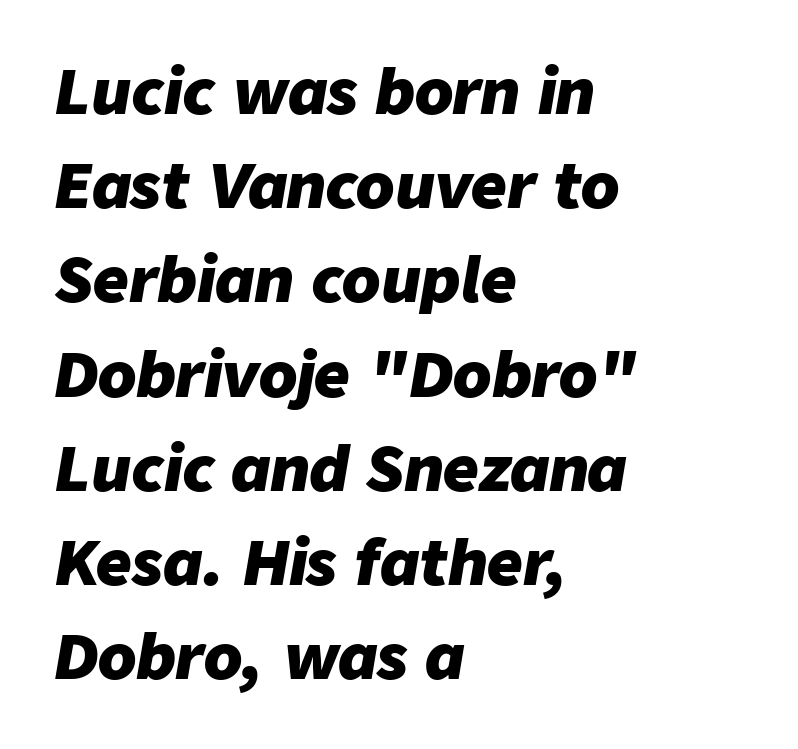
Quick note: interline space is typical. Glance below the letters and you will spot only blank space. The lines are quadded left. The sample has been set heavy, in full bold.
